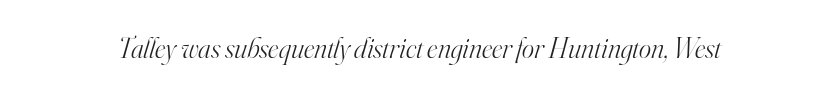
{"serif": "yes", "italic": "yes", "lean": "right", "slant_degrees": 16, "bold": "no", "weight": "light", "width": "normal", "stroke_contrast": "high", "x_height": "small", "monospaced": "no", "underline": "no", "letter_spacing": "normal", "letter_spacing_em": 0.0, "glyph_px": 29}
